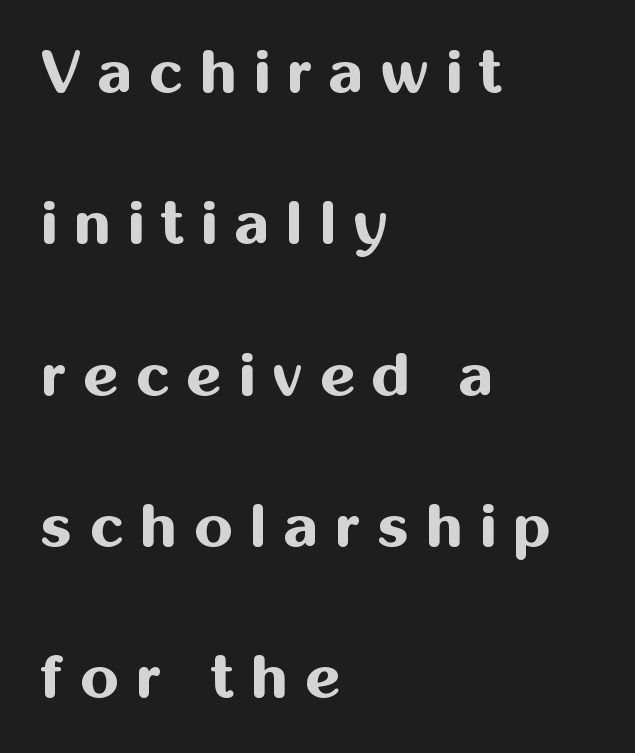
Q: Is the text bold? A: Yes.
Q: Is the text italic (slanted)? A: No, it is upright.
Q: Is the typeface a serif or a sans-serif typeface? A: Sans-serif.
Q: Is the text underlined? A: No.
Q: How is the paragraph aligned? A: Left-aligned.
Q: Is the spacing between letters normal or unusually wide? A: Unusually wide.
Q: Is the spacing between lines tight, normal or loose? A: Loose.
Q: Width (condensed, normal, or wide)? A: Normal.
Q: Stroke contrast? A: Medium.
Q: x-height? A: Medium.
Q: Monospaced? A: No.
